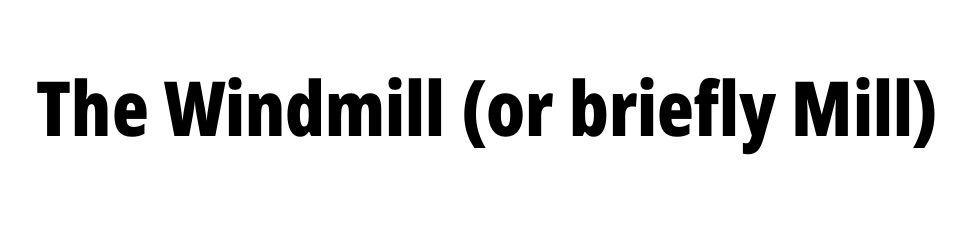
{"serif": "no", "italic": "no", "bold": "yes", "weight": "bold", "width": "condensed", "stroke_contrast": "low", "x_height": "medium", "monospaced": "no", "underline": "no", "letter_spacing": "normal", "letter_spacing_em": 0.0, "glyph_px": 76}
